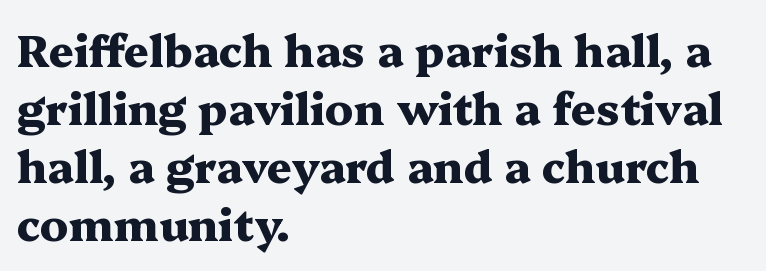
Letters rest on an invisible, unmarked baseline. The specimen reads as upright at a glance. The passage shown is emphatically bold. The letters advance in unequal steps, a hallmark of proportional type. Serifs: yes, visible at the terminals of the letterforms.
